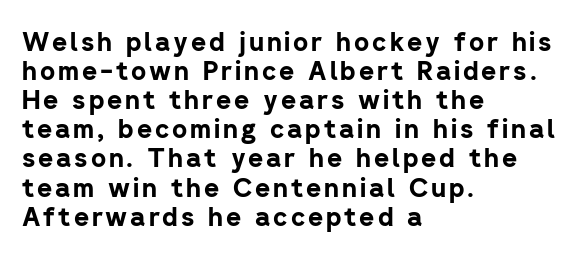
The letters stand straight up with perfectly vertical stems. The paragraph has a hard left edge and a soft right edge. The characters look thick and weighty, a clear bold. Letters rest on an invisible, unmarked baseline. Students, observe: this is what under-led, compact text looks like.
